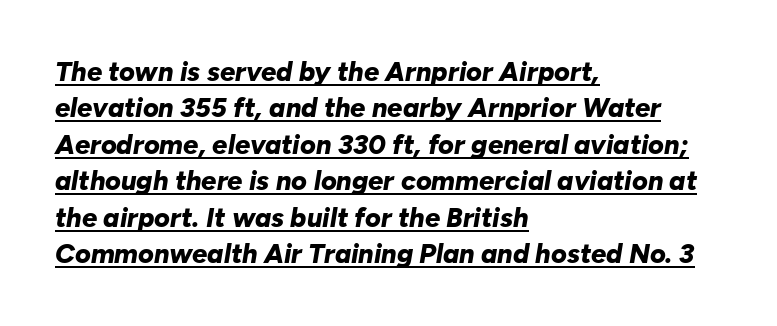
{"italic": "yes", "lean": "right", "slant_degrees": 10, "bold": "yes", "underline": "yes", "align": "left", "line_spacing": "normal", "line_spacing_ratio": 1.35, "letter_spacing": "normal", "letter_spacing_em": 0.0, "glyph_px": 27}
